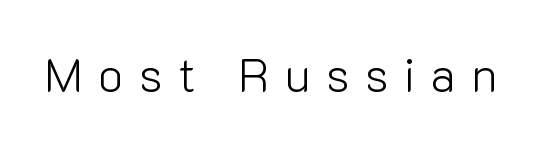
Is this a heavy cut? Hardly; it is regular or lighter. There is plenty of visible air inserted between adjacent glyphs. In terms of posture, this sample is upright. The words here are not underlined.
